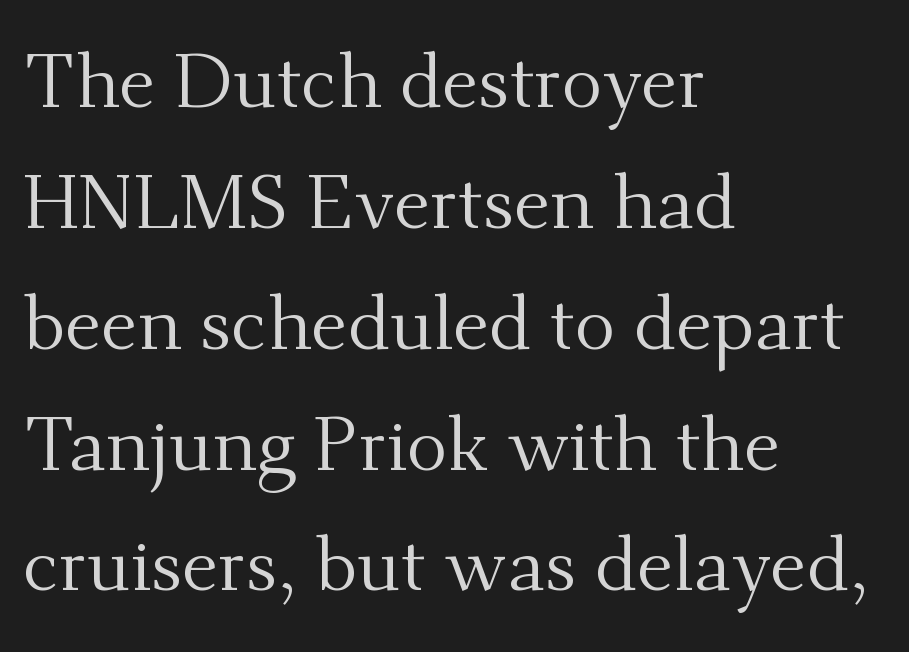
Q: Is the text bold? A: No.
Q: Is the text italic (slanted)? A: No, it is upright.
Q: Is the typeface a serif or a sans-serif typeface? A: Serif.
Q: Is the text underlined? A: No.
Q: How is the paragraph aligned? A: Left-aligned.
Q: Is the spacing between letters normal or unusually wide? A: Normal.
Q: Is the spacing between lines tight, normal or loose? A: Normal.
Q: Width (condensed, normal, or wide)? A: Normal.
Q: Stroke contrast? A: Medium.
Q: x-height? A: Small.
Q: Monospaced? A: No.
